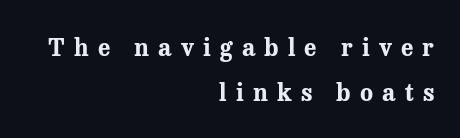
Designer's note — italics off, roman on. The string is rendered with underlining switched off. The text block is weighted toward the right margin, trailing off unevenly leftward. Tracking value appears strongly positive — letters spread wide.
